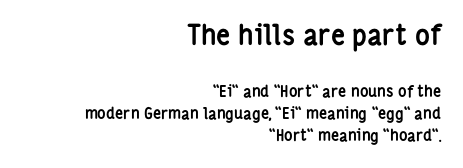
{"serif": "no", "italic": "no", "bold": "yes", "weight": "semibold", "width": "condensed", "stroke_contrast": "low", "x_height": "medium", "monospaced": "no", "underline": "no", "align": "right", "line_spacing": "normal", "line_spacing_ratio": 1.4, "letter_spacing": "normal", "letter_spacing_em": 0.0, "larger_block": "first", "size_ratio": 1.75, "glyph_px": 28}
